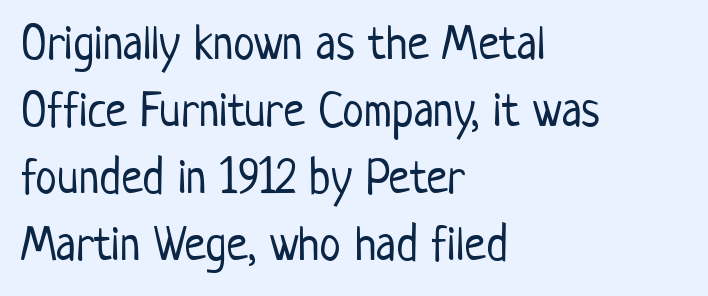
{"serif": "no", "italic": "no", "bold": "no", "weight": "light", "width": "condensed", "stroke_contrast": "low", "x_height": "medium", "monospaced": "no", "underline": "no", "align": "left", "line_spacing": "normal", "line_spacing_ratio": 1.37, "letter_spacing": "normal", "letter_spacing_em": 0.0, "glyph_px": 49}
